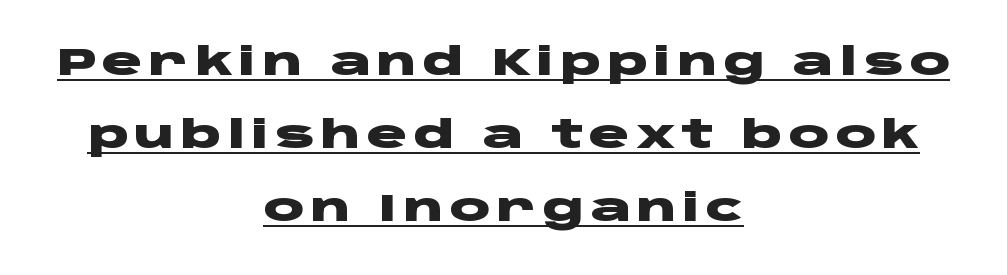
The lines in this sample share a center point and differ in where they start and stop. Ascenders rise straight up at ninety degrees. The leading is generous, giving the passage an open texture. Every word sits above its own underline. These lines are rendered in a variable-pitch font.
